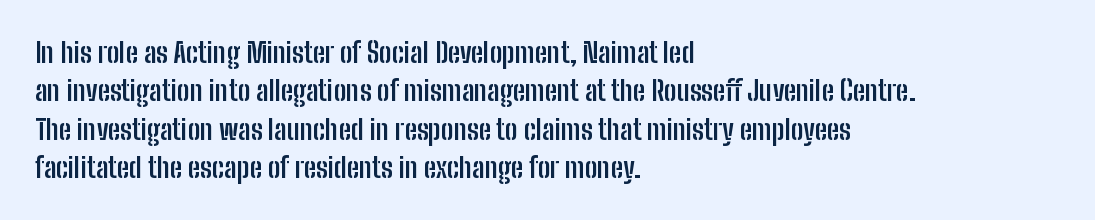
{"serif": "no", "italic": "no", "bold": "yes", "weight": "semibold", "width": "condensed", "stroke_contrast": "low", "x_height": "medium", "monospaced": "no", "underline": "no", "align": "left", "line_spacing": "normal", "line_spacing_ratio": 1.37, "letter_spacing": "normal", "letter_spacing_em": 0.0, "glyph_px": 28}
